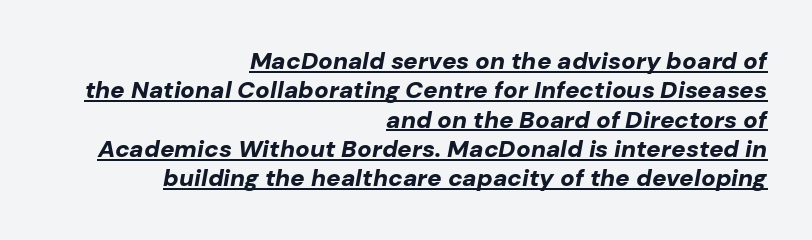
Q: Is the text bold? A: Yes.
Q: Is the text italic (slanted)? A: Yes, it leans right by about 10 degrees.
Q: Is the text underlined? A: Yes.
Q: How is the paragraph aligned? A: Right-aligned.
Q: Is the spacing between letters normal or unusually wide? A: Normal.
